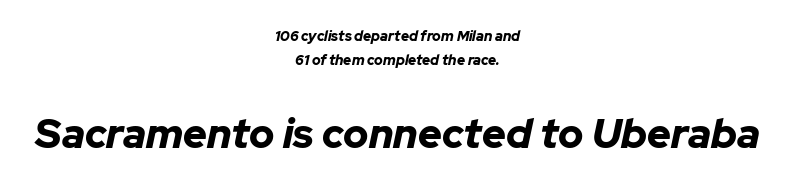
Q: Is the text bold? A: Yes.
Q: Is the text italic (slanted)? A: Yes, it leans right by about 12 degrees.
Q: Is the text underlined? A: No.
Q: How is the paragraph aligned? A: Centered.
Q: Is the spacing between letters normal or unusually wide? A: Normal.
Q: Is the spacing between lines tight, normal or loose? A: Normal.
Q: Which block of text is set in a larger size, the first (top) or the second (bottom)? A: The second (bottom) one.
Q: Width (condensed, normal, or wide)? A: Normal.
Q: Stroke contrast? A: Low.
Q: x-height? A: Medium.
Q: Monospaced? A: No.
